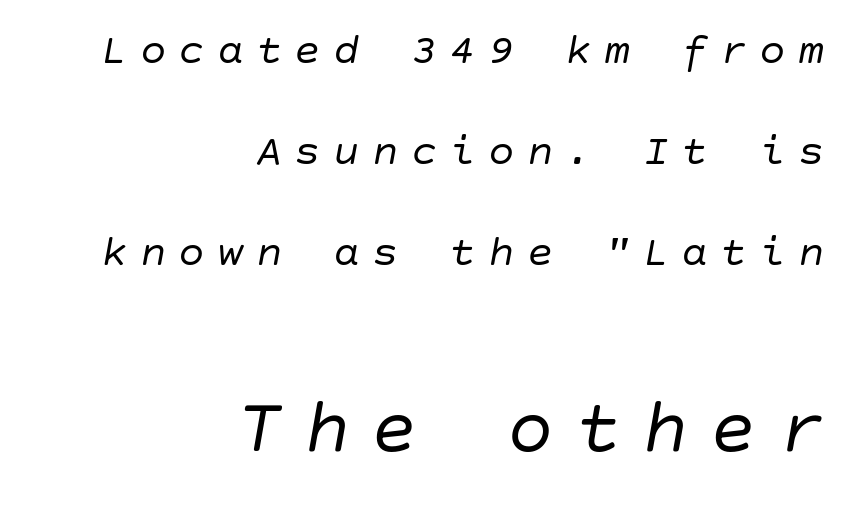
The image shows 77 px regular-weight type, italic (leaning right); set right-aligned, loose line spacing (2.3x), unusually wide letter spacing (+0.28 em), not underlined; the second (bottom) block is 1.75x larger; low stroke contrast and a large x-height.
